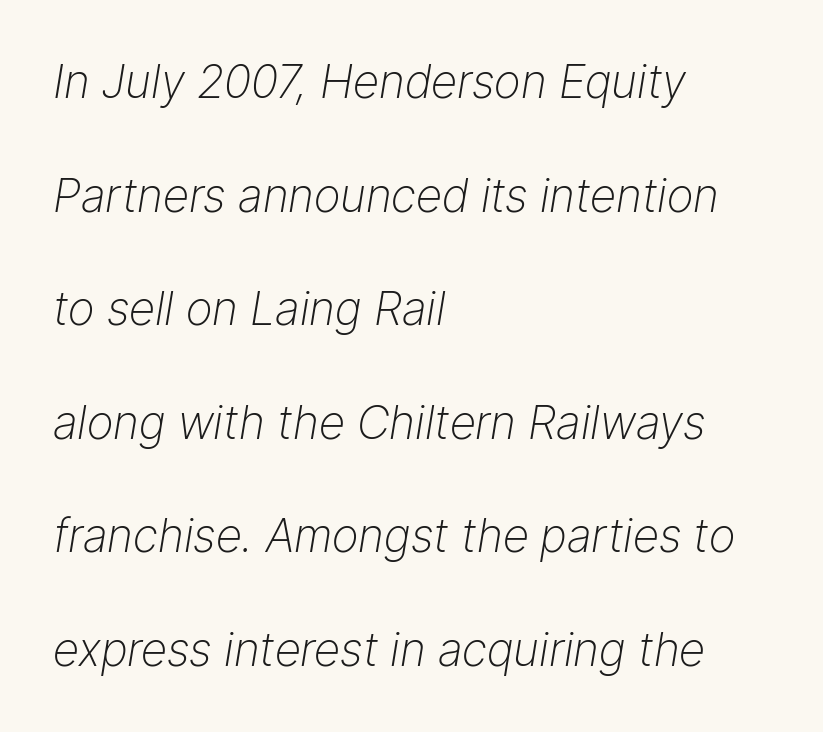
Q: Is the text bold? A: No.
Q: Is the text italic (slanted)? A: Yes, it leans right by about 9 degrees.
Q: Is the text underlined? A: No.
Q: How is the paragraph aligned? A: Left-aligned.
Q: Is the spacing between letters normal or unusually wide? A: Normal.
Q: Is the spacing between lines tight, normal or loose? A: Loose.
Q: Width (condensed, normal, or wide)? A: Normal.
Q: Stroke contrast? A: Low.
Q: x-height? A: Medium.
Q: Monospaced? A: No.
